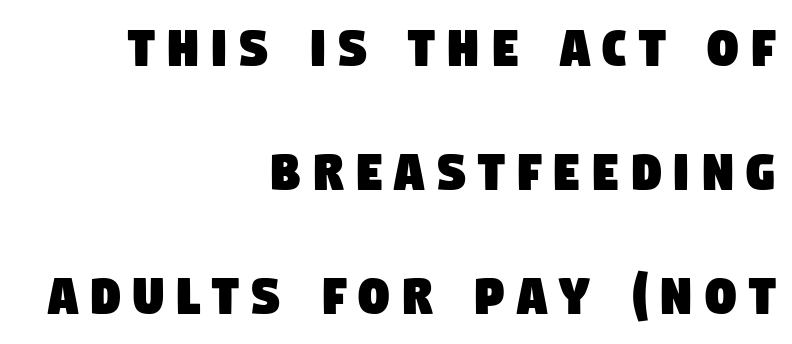
{"serif": "no", "width": "condensed", "stroke_contrast": "low", "x_height": "large", "monospaced": "no", "underline": "no", "align": "right", "line_spacing": "loose", "line_spacing_ratio": 2.03, "glyph_px": 61}
